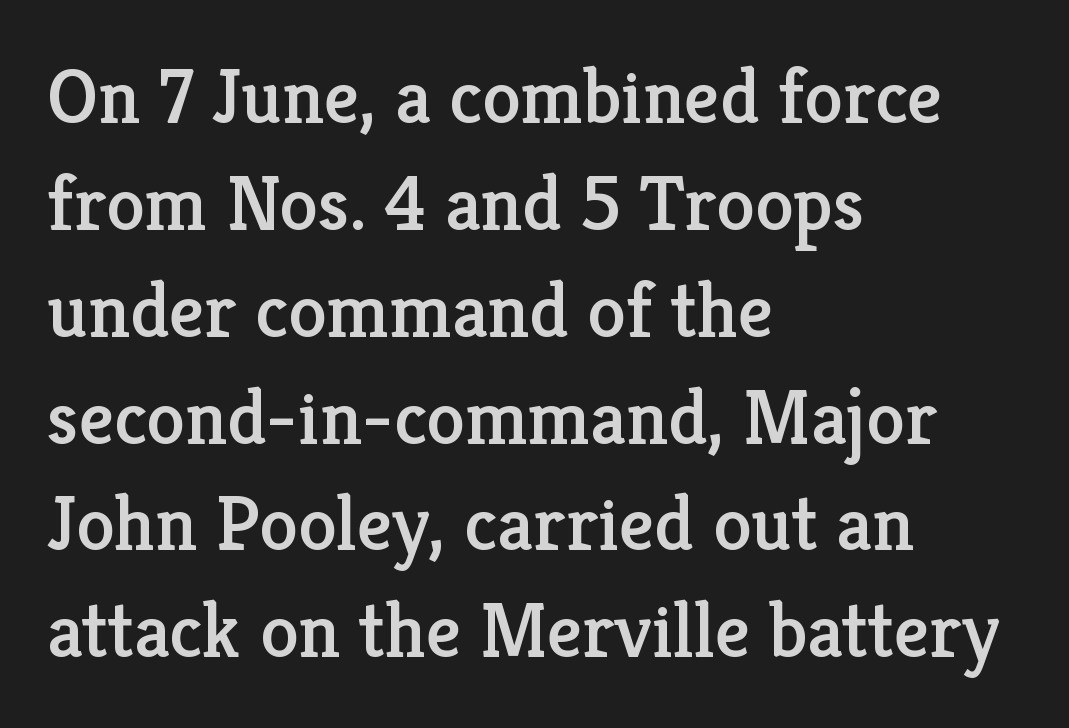
In terms of posture, this sample is upright. The setting favours the left margin, as ordinary paragraphs usually do. Has an underline been added? It has not. Varying glyph widths throughout — classic text-font behaviour. The text was rendered using a seriffed face with decorative stroke endings.
